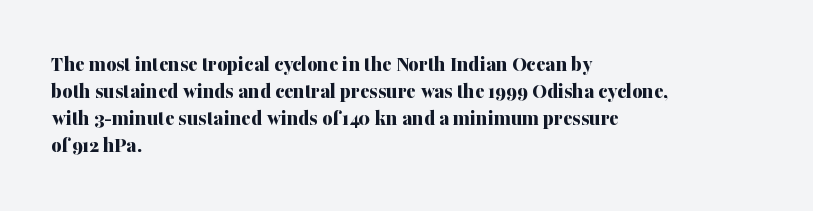
{"italic": "no", "bold": "yes", "underline": "no", "align": "left", "line_spacing_ratio": 1.23, "letter_spacing": "normal", "letter_spacing_em": 0.0, "glyph_px": 22}
